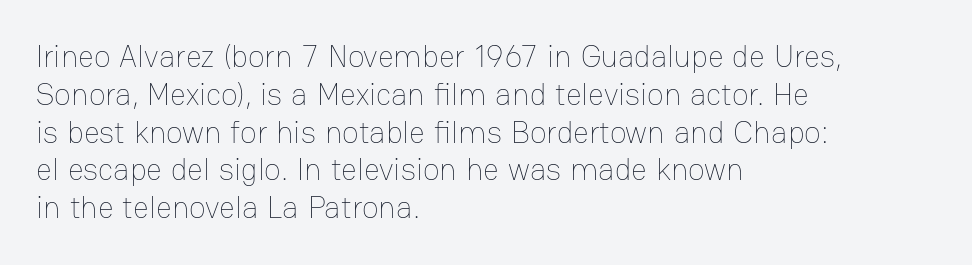
{"italic": "no", "bold": "no", "weight": "thin", "width": "normal", "stroke_contrast": "low", "x_height": "medium", "monospaced": "no", "underline": "no", "align": "left", "line_spacing_ratio": 1.22, "letter_spacing": "normal", "letter_spacing_em": 0.0, "glyph_px": 31}
